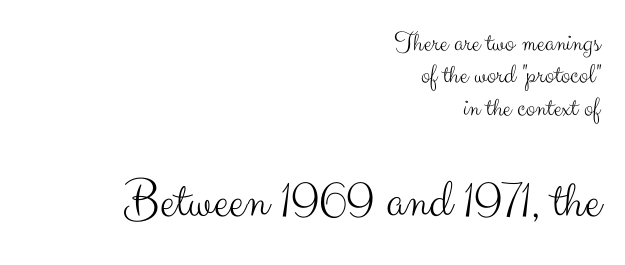
The image shows 55 px light sans-serif type; set right-aligned, line spacing 1.16x, normal letter spacing, not underlined; the second (bottom) block is 1.96x larger; medium stroke contrast and a small x-height.
